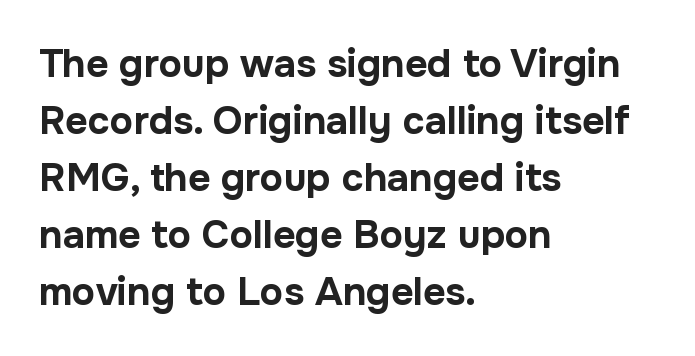
{"serif": "no", "italic": "no", "bold": "yes", "weight": "bold", "width": "normal", "stroke_contrast": "low", "x_height": "medium", "monospaced": "no", "underline": "no", "align": "left", "line_spacing": "normal", "line_spacing_ratio": 1.46, "letter_spacing": "normal", "letter_spacing_em": 0.0, "glyph_px": 39}
